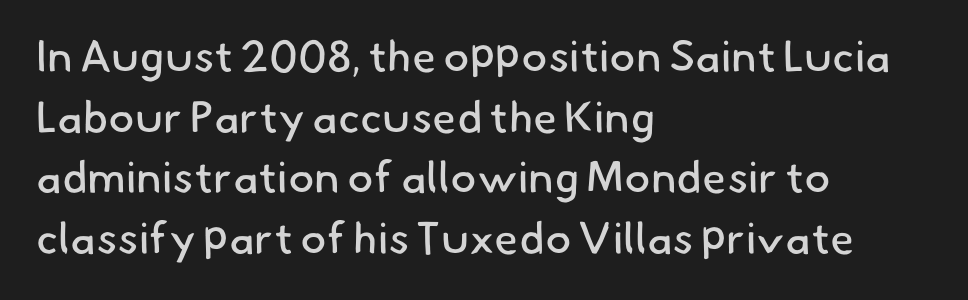
{"serif": "no", "bold": "no", "weight": "regular", "width": "normal", "stroke_contrast": "low", "x_height": "small", "monospaced": "no", "underline": "no", "align": "left", "line_spacing": "normal", "line_spacing_ratio": 1.38, "letter_spacing": "normal", "letter_spacing_em": 0.0, "glyph_px": 44}
